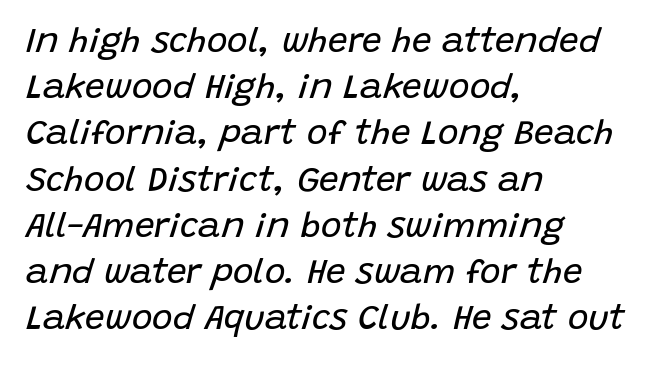
Q: Is the text bold? A: No.
Q: Is the text italic (slanted)? A: Yes, it leans right by about 15 degrees.
Q: Is the text underlined? A: No.
Q: How is the paragraph aligned? A: Left-aligned.
Q: Is the spacing between letters normal or unusually wide? A: Normal.
Q: Is the spacing between lines tight, normal or loose? A: Normal.
Q: Width (condensed, normal, or wide)? A: Normal.
Q: Stroke contrast? A: Low.
Q: x-height? A: Large.
Q: Monospaced? A: No.
